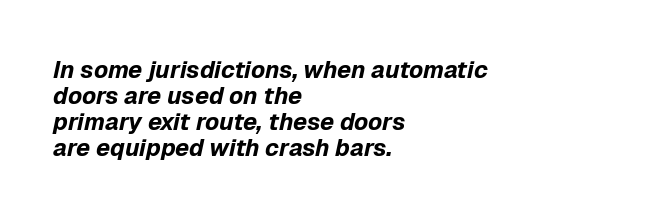
The image shows 24 px bold type, italic (leaning right); set left-aligned, tight line spacing (1.09x), normal letter spacing, not underlined.
